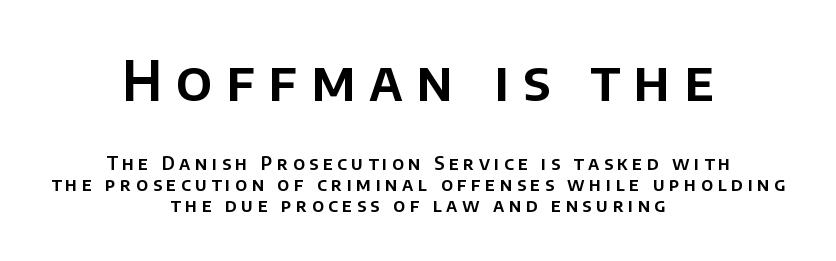
{"serif": "no", "italic": "no", "width": "normal", "stroke_contrast": "low", "x_height": "large", "monospaced": "no", "underline": "no", "align": "center", "line_spacing_ratio": 1.16, "letter_spacing": "wide", "letter_spacing_em": 0.25, "larger_block": "first", "size_ratio": 3.0, "glyph_px": 54}
